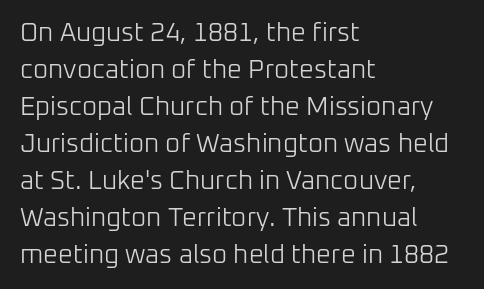
{"italic": "no", "bold": "no", "underline": "no", "align": "left", "line_spacing": "normal", "line_spacing_ratio": 1.42, "letter_spacing": "normal", "letter_spacing_em": 0.0, "glyph_px": 26}
